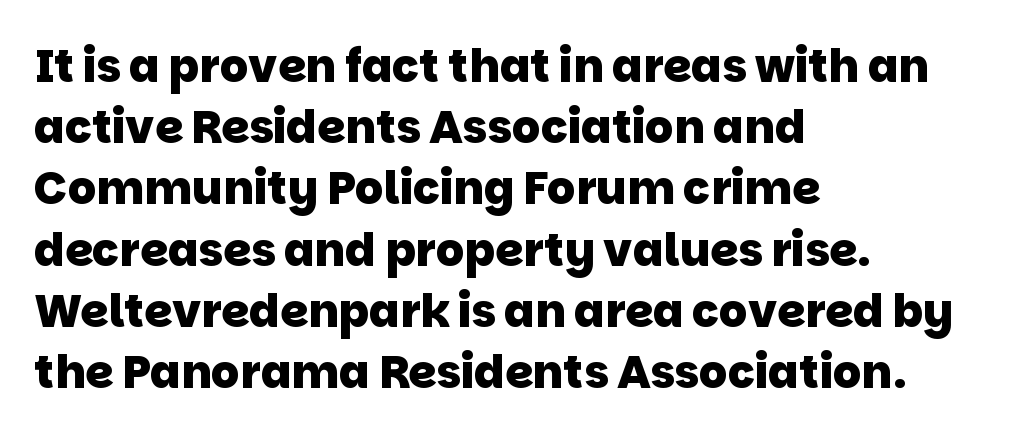
Q: Is the text bold? A: Yes.
Q: Is the typeface a serif or a sans-serif typeface? A: Sans-serif.
Q: Is the text underlined? A: No.
Q: How is the paragraph aligned? A: Left-aligned.
Q: Is the spacing between letters normal or unusually wide? A: Normal.
Q: Is the spacing between lines tight, normal or loose? A: Normal.
Q: Width (condensed, normal, or wide)? A: Normal.
Q: Stroke contrast? A: Low.
Q: x-height? A: Large.
Q: Monospaced? A: No.
